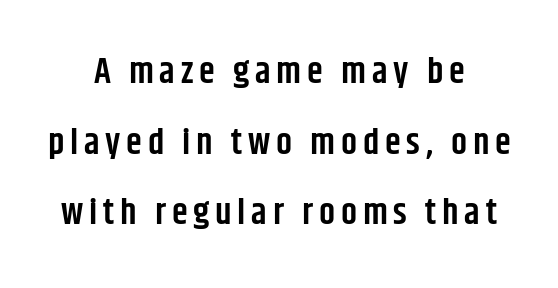
Q: Is the text bold? A: Semi-bold.
Q: Is the text italic (slanted)? A: No, it is upright.
Q: Is the typeface a serif or a sans-serif typeface? A: Sans-serif.
Q: Is the text underlined? A: No.
Q: How is the paragraph aligned? A: Centered.
Q: Is the spacing between lines tight, normal or loose? A: Loose.
Q: Width (condensed, normal, or wide)? A: Condensed.
Q: Stroke contrast? A: Low.
Q: x-height? A: Large.
Q: Monospaced? A: No.
